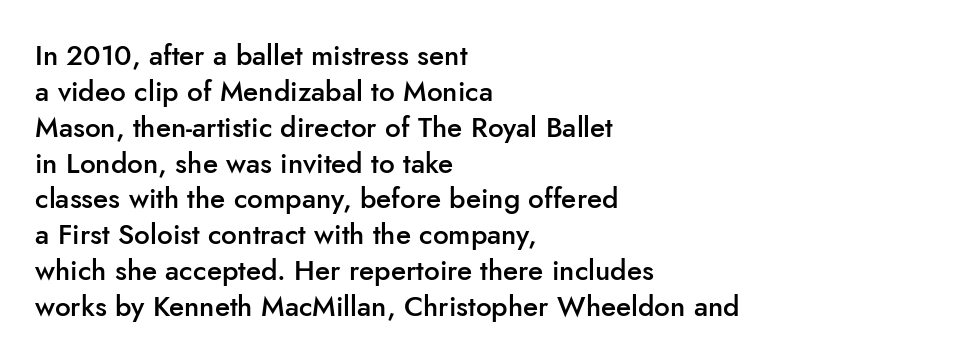
Q: Is the text bold? A: Semi-bold.
Q: Is the text italic (slanted)? A: No, it is upright.
Q: Is the typeface a serif or a sans-serif typeface? A: Sans-serif.
Q: Is the text underlined? A: No.
Q: How is the paragraph aligned? A: Left-aligned.
Q: Is the spacing between letters normal or unusually wide? A: Normal.
Q: Is the spacing between lines tight, normal or loose? A: Normal.
Q: Width (condensed, normal, or wide)? A: Normal.
Q: Stroke contrast? A: Low.
Q: x-height? A: Small.
Q: Monospaced? A: No.
